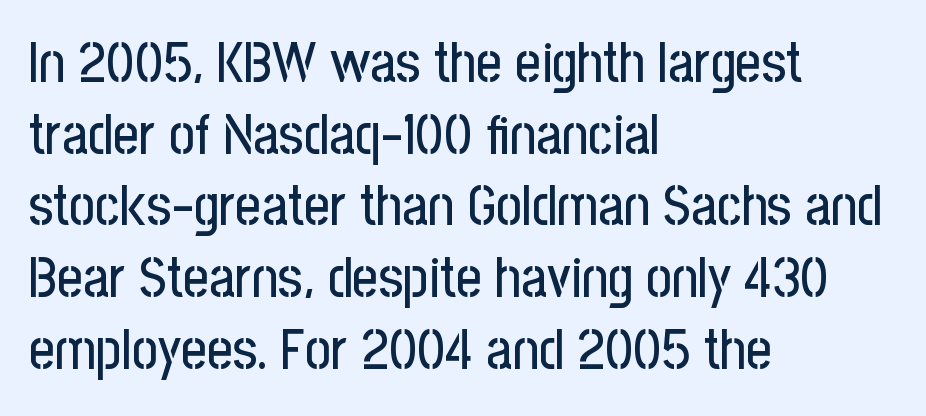
Summary of vertical rhythm: regular, with standard interline spacing. The string is rendered with underlining switched off. Every character sits straight up, as roman type does. The face used here is rendered with its standard letterfit. The passage shown is typed in a proportional face where columns would drift.
